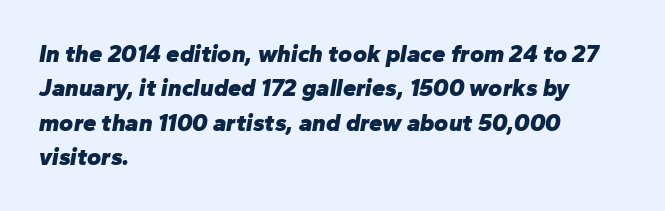
The image shows 24 px bold type, italic (leaning right); set left-aligned, normal line spacing (1.43x), normal letter spacing, not underlined.
